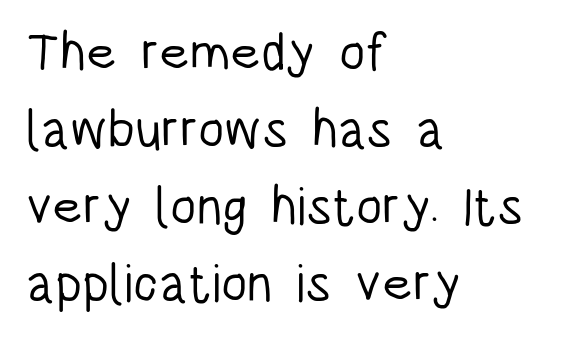
The image shows 53 px light, condensed sans-serif type, upright; set left-aligned, normal line spacing (1.45x), normal letter spacing, not underlined; low stroke contrast and a large x-height.
